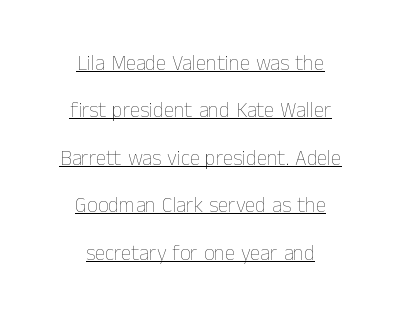
Q: Is the text bold? A: No.
Q: Is the text italic (slanted)? A: No, it is upright.
Q: Is the text underlined? A: Yes.
Q: How is the paragraph aligned? A: Centered.
Q: Is the spacing between letters normal or unusually wide? A: Normal.
Q: Is the spacing between lines tight, normal or loose? A: Loose.
